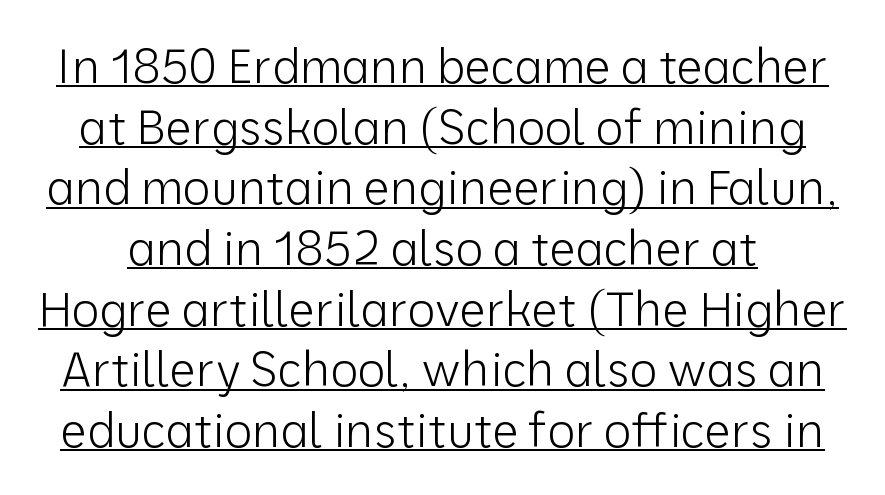
In terms of leading, this rendering sits right in the middle. Are there feet on the stems? There aren't — it's a sans. Compared with typical body copy, the letter spacing here is the same. The letters advance in unequal steps, a hallmark of proportional type. The weight would be labelled regular, book, light, or lighter still.
